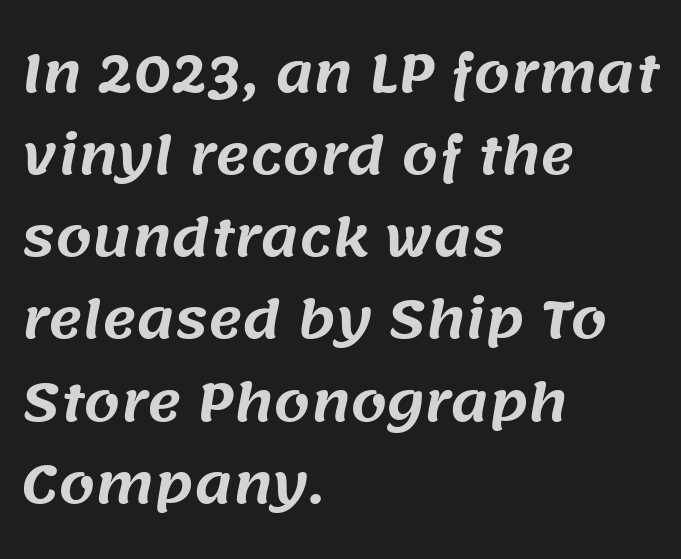
Q: Is the typeface a serif or a sans-serif typeface? A: Sans-serif.
Q: Is the text underlined? A: No.
Q: How is the paragraph aligned? A: Left-aligned.
Q: Is the spacing between letters normal or unusually wide? A: Normal.
Q: Is the spacing between lines tight, normal or loose? A: Normal.
Q: Width (condensed, normal, or wide)? A: Normal.
Q: Stroke contrast? A: Medium.
Q: x-height? A: Large.
Q: Monospaced? A: No.
